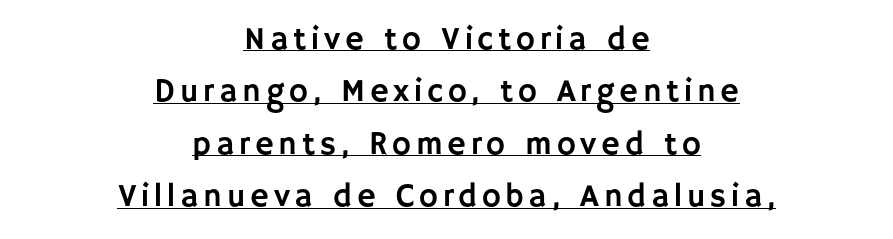
The image shows 32 px sans-serif type, upright; set centered, normal line spacing (1.64x), underlined; low stroke contrast and a large x-height.
